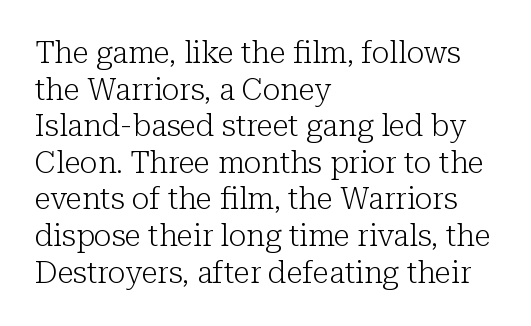
{"serif": "yes", "italic": "no", "bold": "no", "weight": "light", "width": "normal", "stroke_contrast": "low", "x_height": "medium", "monospaced": "no", "underline": "no", "align": "left", "line_spacing_ratio": 1.22, "letter_spacing": "normal", "letter_spacing_em": 0.0, "glyph_px": 30}
